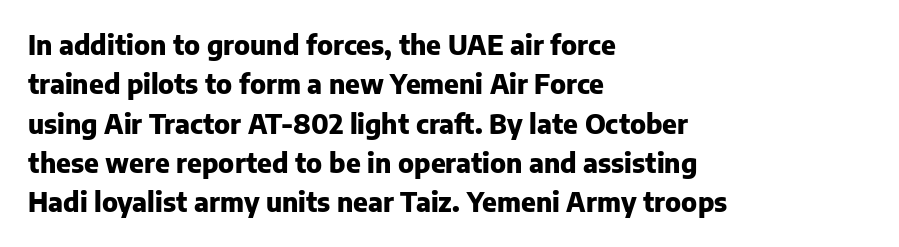
{"italic": "no", "bold": "yes", "underline": "no", "align": "left", "line_spacing": "normal", "line_spacing_ratio": 1.51, "letter_spacing": "normal", "letter_spacing_em": 0.0, "glyph_px": 26}
